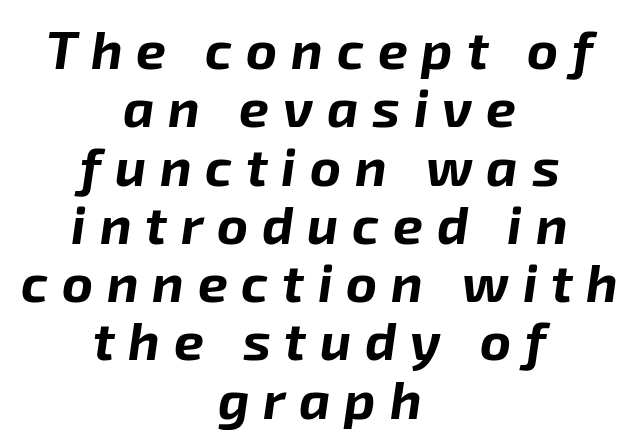
Layout note: lines centered. The area under the type is left untouched. Style check: oblique. The block of text is dense from top to bottom, with scant space between rows. Students, this is bold: see how much ink each stroke carries. The face used here is proportionally spaced, like ordinary book or web type.
